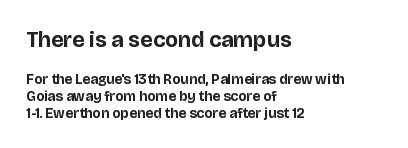
{"italic": "no", "bold": "yes", "underline": "no", "align": "left", "line_spacing_ratio": 1.2, "letter_spacing": "normal", "letter_spacing_em": 0.0, "larger_block": "first", "size_ratio": 1.57, "glyph_px": 22}
